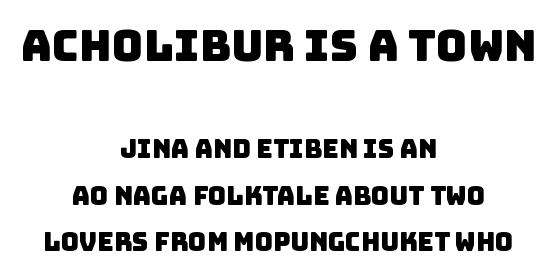
The image shows 43 px sans-serif type; set centered, line spacing 1.87x, normal letter spacing, not underlined; the first (top) block is 1.72x larger; low stroke contrast and a large x-height.
